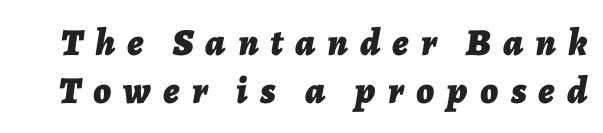
{"italic": "yes", "lean": "right", "slant_degrees": 7, "bold": "yes", "weight": "bold", "width": "normal", "stroke_contrast": "low", "x_height": "medium", "monospaced": "no", "underline": "no", "line_spacing": "normal", "line_spacing_ratio": 1.26, "letter_spacing": "wide", "letter_spacing_em": 0.32, "glyph_px": 38}
